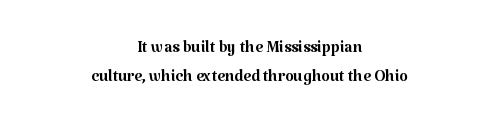
Q: Is the text bold? A: No.
Q: Is the text italic (slanted)? A: No, it is upright.
Q: Is the text underlined? A: No.
Q: How is the paragraph aligned? A: Centered.
Q: Is the spacing between letters normal or unusually wide? A: Normal.
Q: Is the spacing between lines tight, normal or loose? A: Normal.
